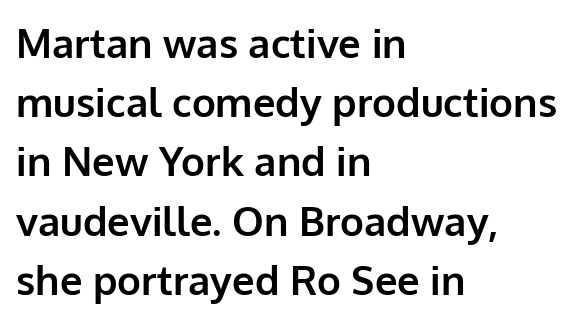
{"serif": "no", "italic": "no", "bold": "yes", "weight": "bold", "width": "normal", "stroke_contrast": "low", "x_height": "medium", "monospaced": "no", "underline": "no", "align": "left", "line_spacing": "normal", "line_spacing_ratio": 1.48, "letter_spacing": "normal", "letter_spacing_em": 0.0, "glyph_px": 40}
